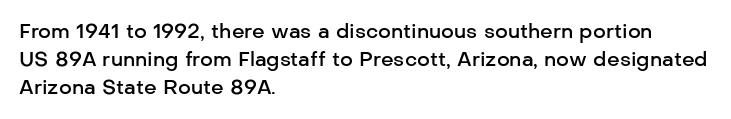
Q: Is the text bold? A: Semi-bold.
Q: Is the text italic (slanted)? A: No, it is upright.
Q: Is the text underlined? A: No.
Q: How is the paragraph aligned? A: Left-aligned.
Q: Is the spacing between letters normal or unusually wide? A: Normal.
Q: Is the spacing between lines tight, normal or loose? A: Normal.
